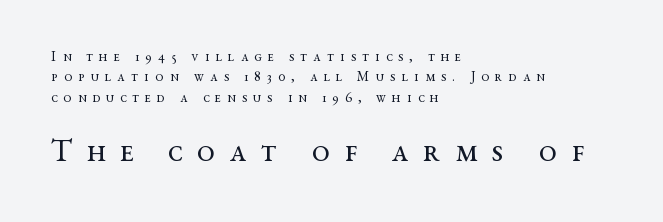
The zone under the glyphs is completely vacant. These lines are rendered in a variable-pitch font. All the whitespace from short lines collects on the right. A student would notice the bottom passage is typeset larger than what precedes it. Note: serifs present on the glyphs. Ascenders rise straight up at ninety degrees.
